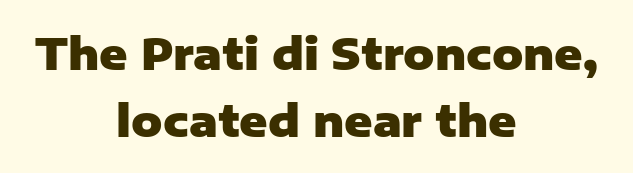
Check under the words: just untouched page. Regarding serifs, this sample does without them. The specimen reads as upright at a glance. Students, observe: this is what conventionally led text looks like. Leftover space on each line is divided equally before and after the words.
